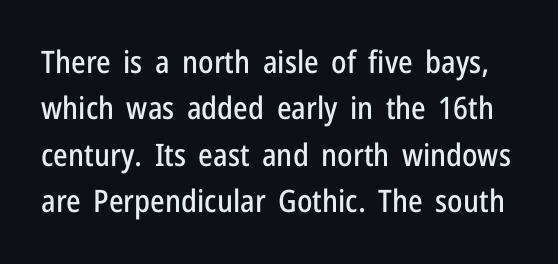
Any mark beneath the type? The region is blank. The face used here is proportionally spaced, like ordinary book or web type. If you measured baseline to baseline, you'd find a middling distance. Is there any slant? The stems are plumb. Caption: standard tracking, unaltered. Nothing sits at the stroke ends, so this counts as sans-serif.
